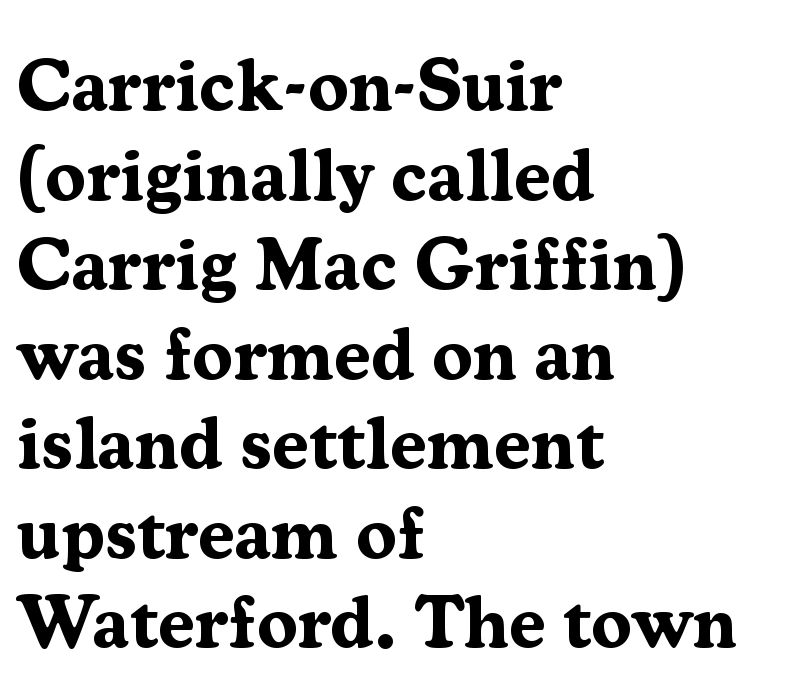
{"serif": "yes", "italic": "no", "bold": "yes", "weight": "bold", "width": "normal", "stroke_contrast": "medium", "x_height": "medium", "monospaced": "no", "underline": "no", "align": "left", "line_spacing_ratio": 1.21, "letter_spacing": "normal", "letter_spacing_em": 0.0, "glyph_px": 74}
